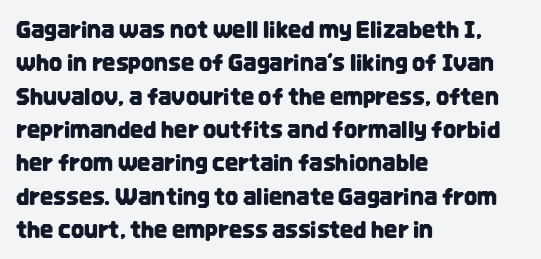
Q: Is the text italic (slanted)? A: No, it is upright.
Q: Is the text underlined? A: No.
Q: How is the paragraph aligned? A: Left-aligned.
Q: Is the spacing between letters normal or unusually wide? A: Normal.
Q: Is the spacing between lines tight, normal or loose? A: Normal.
